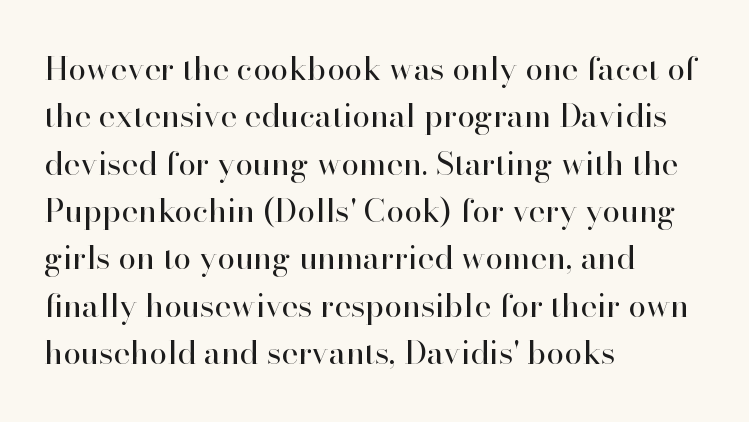
{"serif": "yes", "italic": "no", "bold": "no", "weight": "regular", "width": "normal", "stroke_contrast": "high", "x_height": "small", "monospaced": "no", "underline": "no", "align": "left", "line_spacing": "normal", "line_spacing_ratio": 1.48, "letter_spacing": "normal", "letter_spacing_em": 0.0, "glyph_px": 32}
